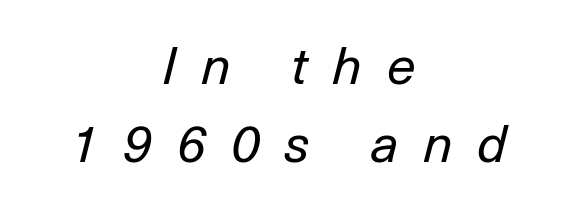
The image shows 52 px regular-weight type, italic (leaning right); set centered, normal line spacing (1.5x), unusually wide letter spacing (+0.47 em), not underlined; low stroke contrast and a medium x-height.
